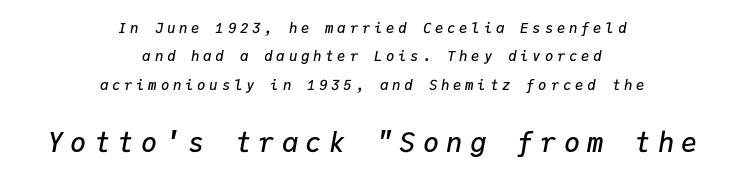
Q: Is the text bold? A: Semi-bold.
Q: Is the text italic (slanted)? A: Yes, it leans right by about 9 degrees.
Q: Is the text underlined? A: No.
Q: How is the paragraph aligned? A: Centered.
Q: Is the spacing between letters normal or unusually wide? A: Unusually wide.
Q: Is the spacing between lines tight, normal or loose? A: Loose.
Q: Which block of text is set in a larger size, the first (top) or the second (bottom)? A: The second (bottom) one.
